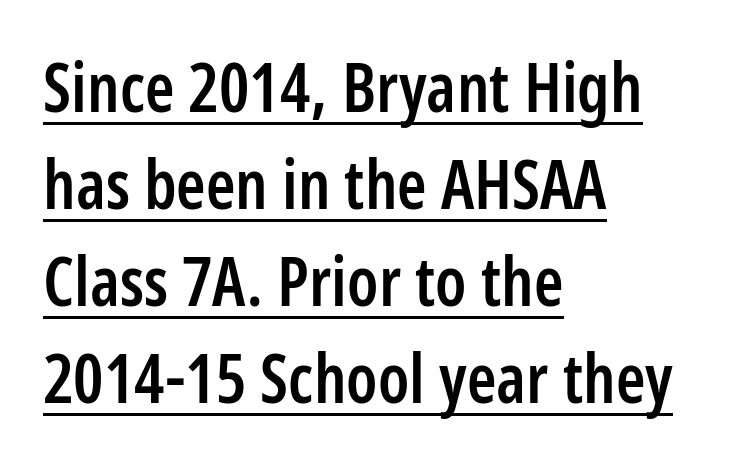
The image shows 67 px semibold, condensed sans-serif type, upright; set left-aligned, normal line spacing (1.45x), normal letter spacing, underlined; low stroke contrast and a medium x-height.
